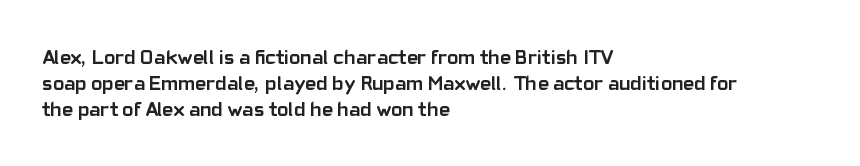
{"italic": "no", "bold": "yes", "underline": "no", "align": "left", "line_spacing_ratio": 1.23, "letter_spacing": "normal", "letter_spacing_em": 0.0, "glyph_px": 21}
